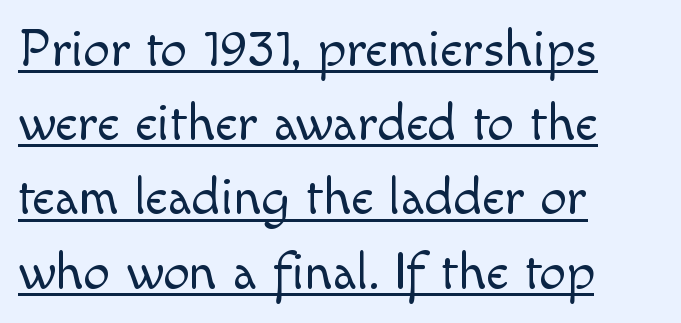
Q: Is the text bold? A: No.
Q: Is the text italic (slanted)? A: No, it is upright.
Q: Is the typeface a serif or a sans-serif typeface? A: Sans-serif.
Q: Is the text underlined? A: Yes.
Q: How is the paragraph aligned? A: Left-aligned.
Q: Is the spacing between letters normal or unusually wide? A: Normal.
Q: Is the spacing between lines tight, normal or loose? A: Normal.
Q: Width (condensed, normal, or wide)? A: Normal.
Q: x-height? A: Small.
Q: Monospaced? A: No.
